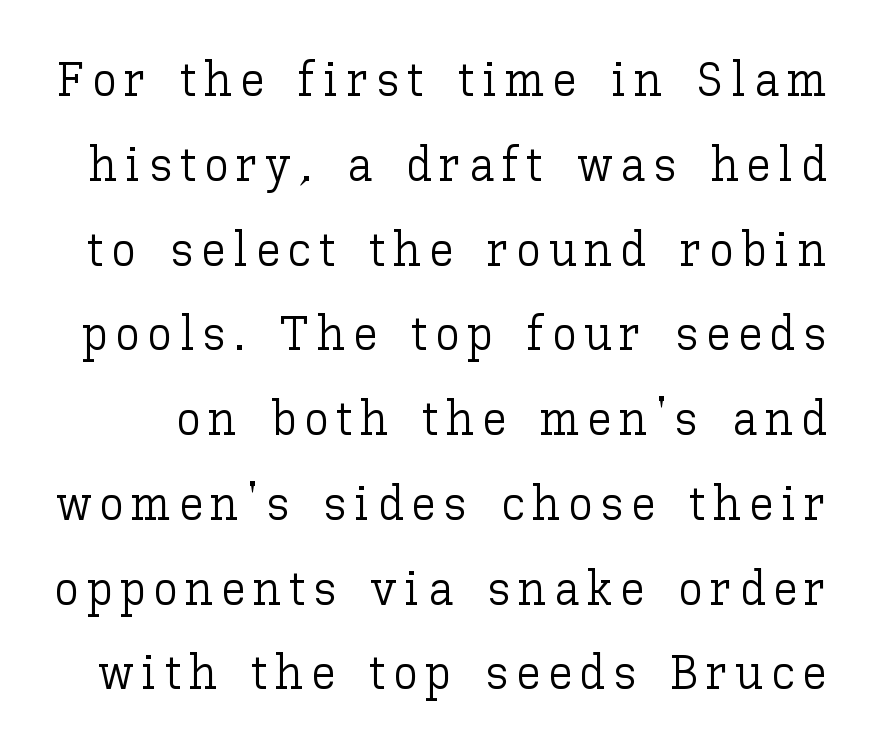
Clear beneath every line of the passage. The letters advance in unequal steps, a hallmark of proportional type. Weight: not bold — regular or lighter. The type sits square on the baseline with zero lean.
